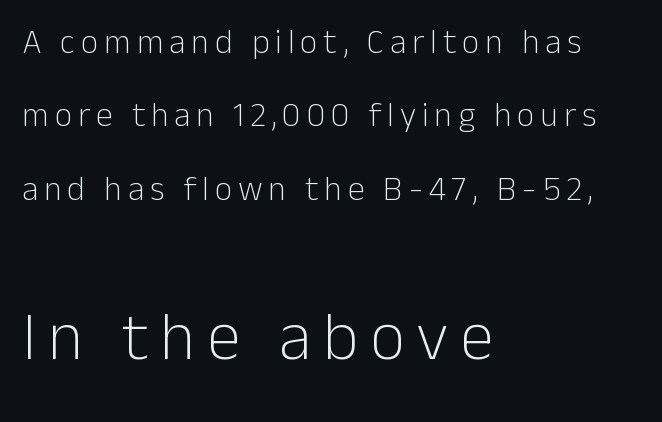
{"serif": "no", "italic": "no", "bold": "no", "weight": "light", "width": "normal", "stroke_contrast": "low", "x_height": "medium", "monospaced": "no", "underline": "no", "align": "left", "line_spacing": "loose", "line_spacing_ratio": 2.16, "larger_block": "second", "size_ratio": 2.0, "glyph_px": 68}
